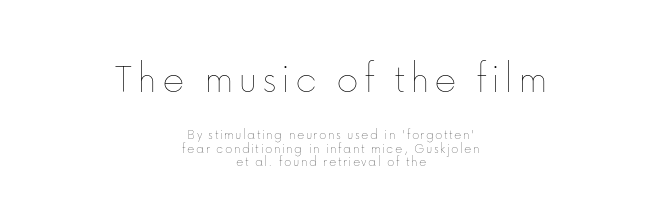
{"italic": "no", "bold": "no", "weight": "thin", "width": "normal", "stroke_contrast": "low", "x_height": "medium", "monospaced": "no", "underline": "no", "align": "center", "line_spacing": "tight", "line_spacing_ratio": 0.97, "larger_block": "first", "size_ratio": 3.07, "glyph_px": 43}
